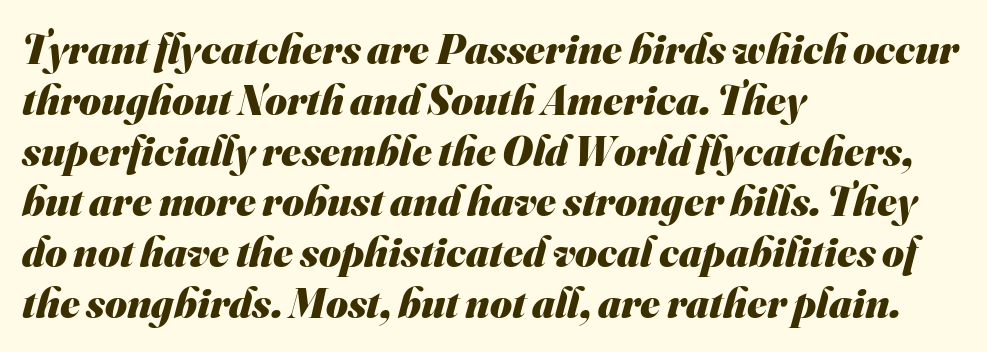
{"serif": "no", "bold": "yes", "weight": "heavy", "width": "normal", "stroke_contrast": "medium", "x_height": "small", "monospaced": "no", "underline": "no", "align": "left", "line_spacing_ratio": 1.21, "letter_spacing": "normal", "letter_spacing_em": 0.0, "glyph_px": 42}
